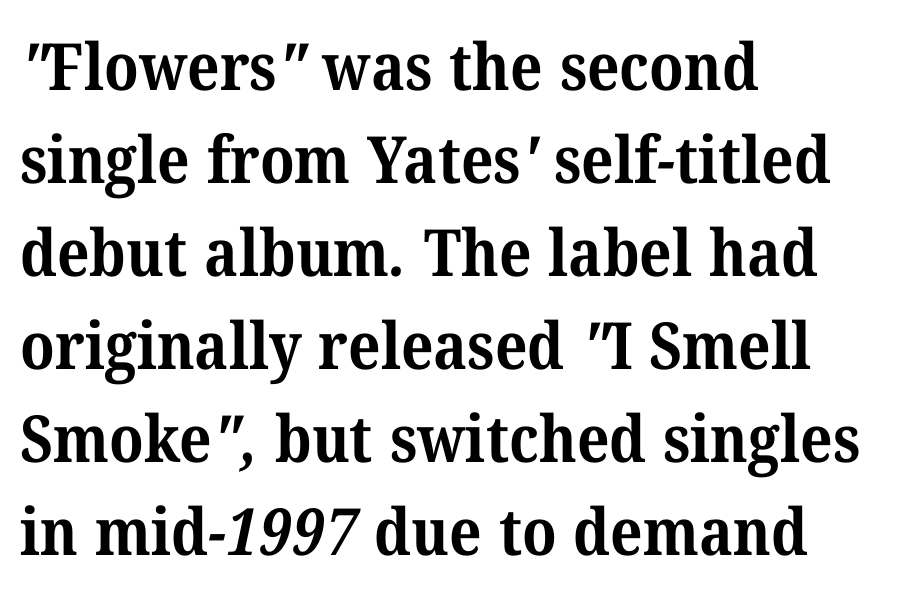
The image shows 65 px bold serif type; set left-aligned, normal line spacing (1.43x), normal letter spacing, not underlined; medium stroke contrast and a medium x-height.
